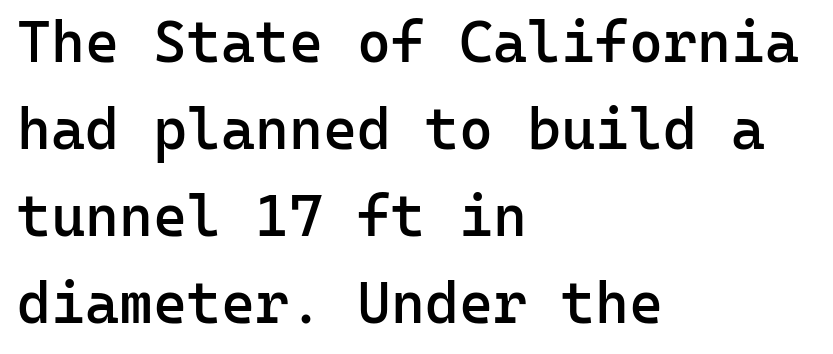
Spacing verdict: monospaced, one width for all characters. Teacher's note: observe the even left margin — that is flush-left alignment. Quick note: not italic, upright. Default kerning and tracking; the words read as compact shapes. Serif or sans? Sans — the stroke terminals are bare.
